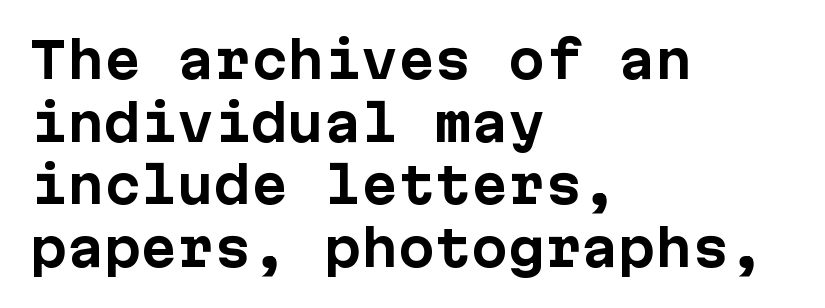
The image shows 49 px bold sans-serif type, upright; set left-aligned, normal line spacing (1.28x), normal letter spacing, not underlined; low stroke contrast and a medium x-height.
